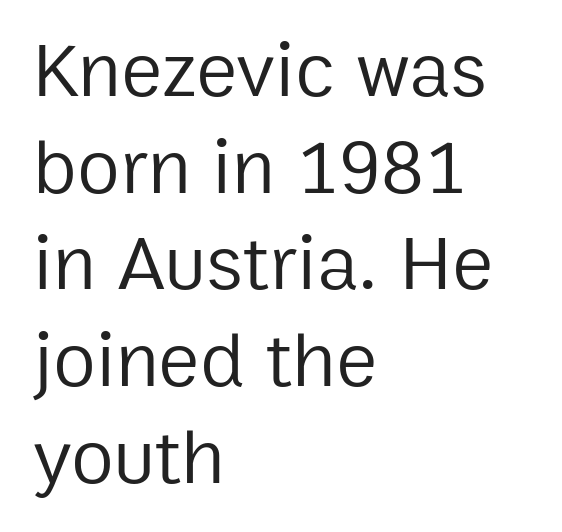
{"serif": "no", "italic": "no", "bold": "no", "weight": "regular", "width": "normal", "stroke_contrast": "low", "x_height": "medium", "monospaced": "no", "underline": "no", "align": "left", "line_spacing_ratio": 1.24, "letter_spacing": "normal", "letter_spacing_em": 0.0, "glyph_px": 78}
